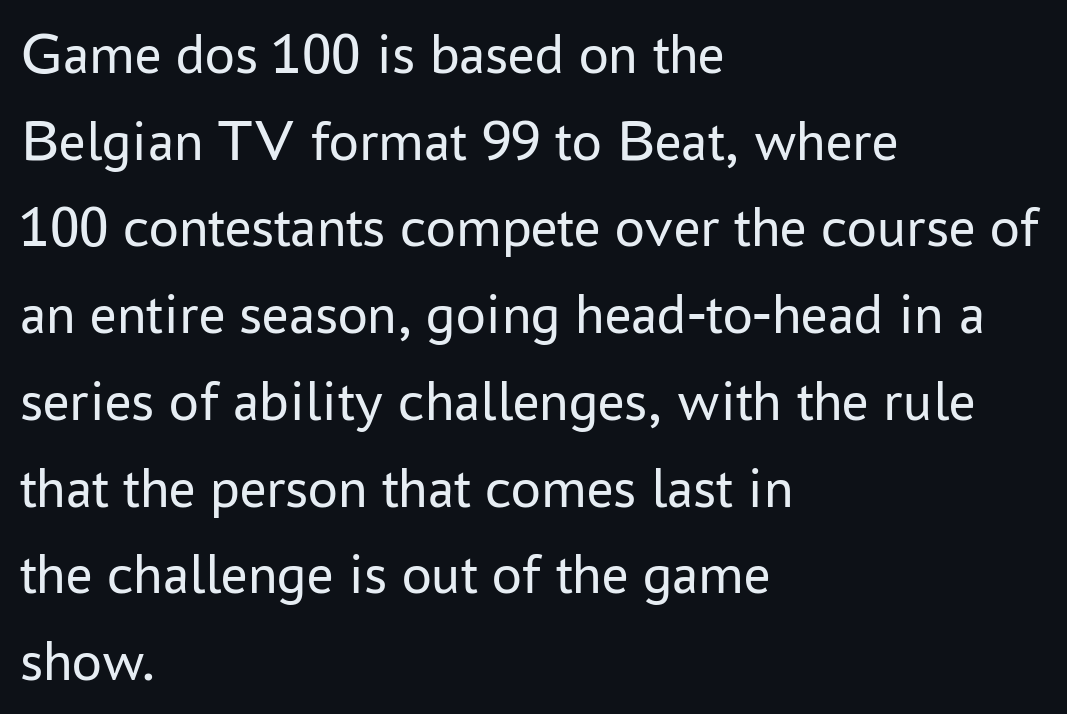
Casual observation: everything's shoved over to the left. The designer left line spacing at the default. The font is comparable to plain body text, perhaps lighter. What kind of face is this? One without serifs — a sans.
